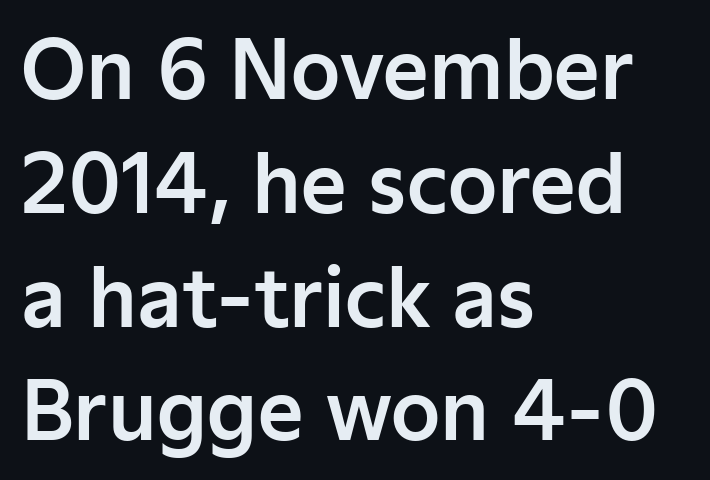
Q: Is the text italic (slanted)? A: No, it is upright.
Q: Is the typeface a serif or a sans-serif typeface? A: Sans-serif.
Q: Is the text underlined? A: No.
Q: How is the paragraph aligned? A: Left-aligned.
Q: Is the spacing between letters normal or unusually wide? A: Normal.
Q: Is the spacing between lines tight, normal or loose? A: Normal.
Q: Width (condensed, normal, or wide)? A: Normal.
Q: Stroke contrast? A: Low.
Q: x-height? A: Medium.
Q: Monospaced? A: No.
